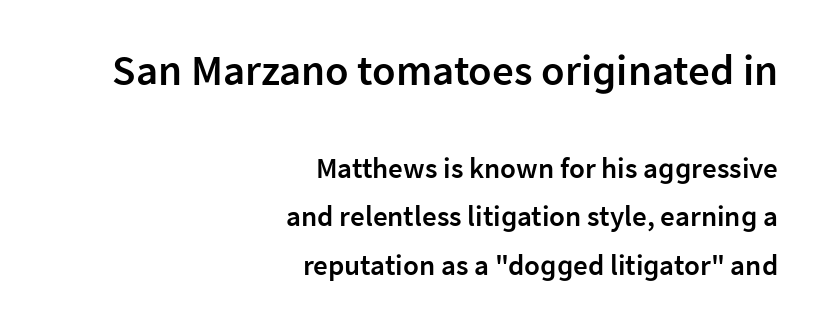
{"serif": "no", "italic": "no", "bold": "semi", "weight": "semibold", "width": "normal", "stroke_contrast": "low", "x_height": "medium", "monospaced": "no", "underline": "no", "align": "right", "line_spacing": "normal", "line_spacing_ratio": 1.68, "letter_spacing": "normal", "letter_spacing_em": 0.0, "larger_block": "first", "size_ratio": 1.48, "glyph_px": 43}
